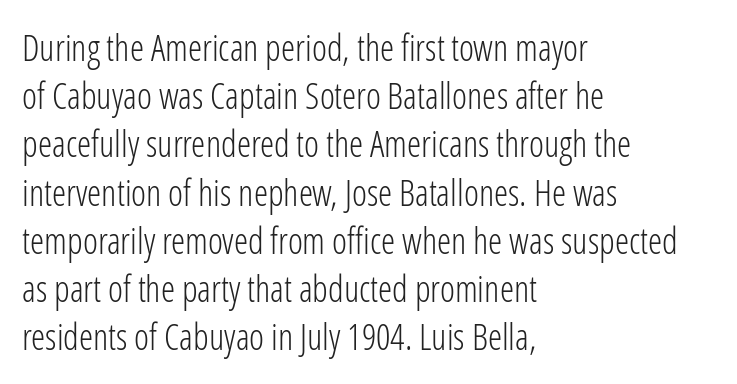
{"serif": "no", "italic": "no", "bold": "no", "weight": "light", "width": "condensed", "stroke_contrast": "low", "x_height": "medium", "monospaced": "no", "underline": "no", "align": "left", "line_spacing": "normal", "line_spacing_ratio": 1.34, "letter_spacing": "normal", "letter_spacing_em": 0.0, "glyph_px": 36}
